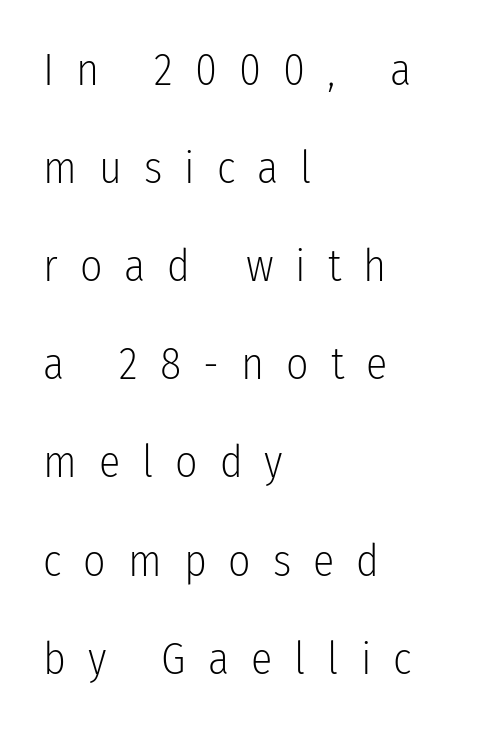
{"serif": "no", "italic": "no", "bold": "no", "weight": "light", "width": "condensed", "stroke_contrast": "low", "x_height": "medium", "monospaced": "no", "underline": "no", "align": "left", "line_spacing": "loose", "line_spacing_ratio": 2.23, "letter_spacing": "wide", "letter_spacing_em": 0.5, "glyph_px": 44}
